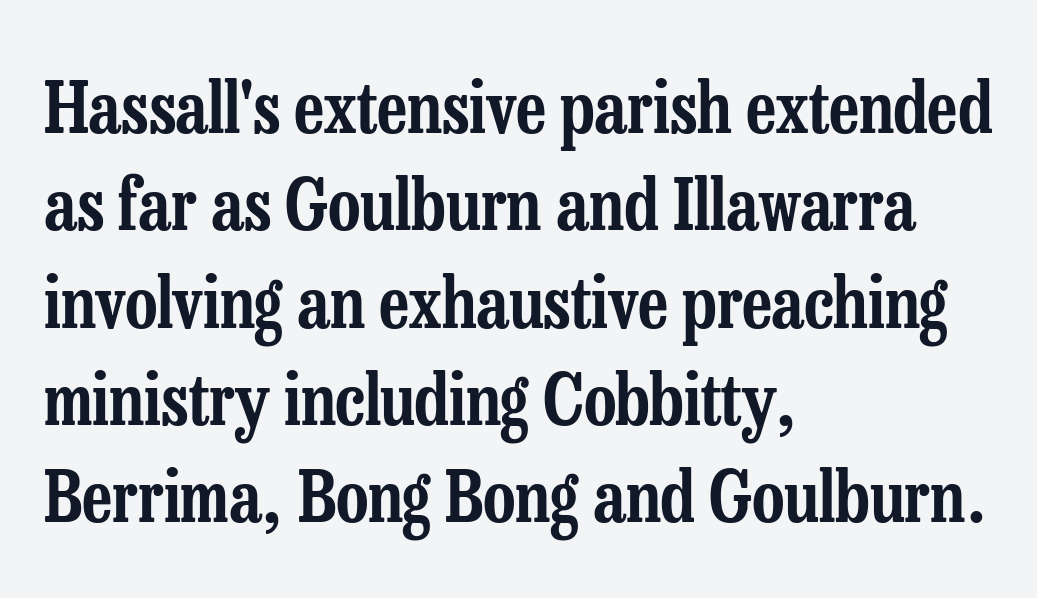
A typesetter would call this proportional, since set widths differ per character. The foot of each line stays bare and open. Short and long lines alike share a common starting point at left. Yep, those are serifs on the letters. Nope, not italic — everything's standing straight.
